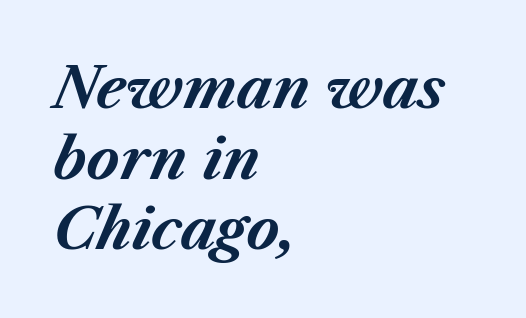
{"italic": "yes", "lean": "right", "slant_degrees": 23, "bold": "yes", "weight": "bold", "width": "normal", "stroke_contrast": "medium", "x_height": "medium", "monospaced": "no", "underline": "no", "align": "left", "line_spacing": "normal", "line_spacing_ratio": 1.26, "letter_spacing": "normal", "letter_spacing_em": 0.0, "glyph_px": 56}
